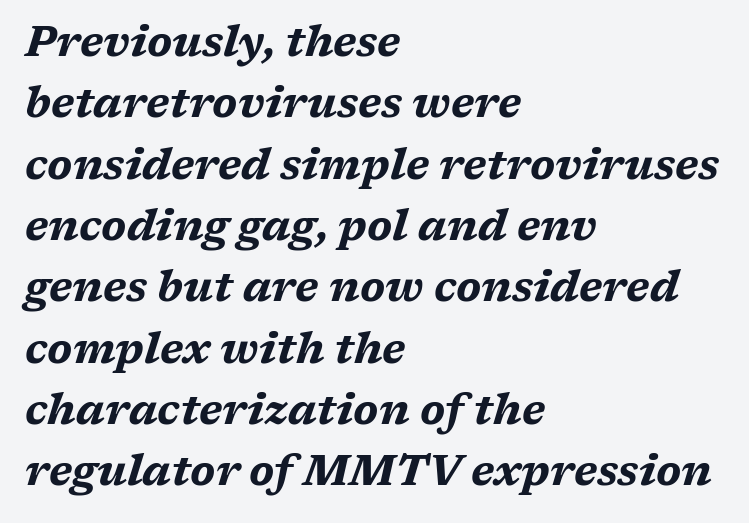
Q: Is the text bold? A: Yes.
Q: Is the text italic (slanted)? A: Yes, it leans right by about 17 degrees.
Q: Is the text underlined? A: No.
Q: How is the paragraph aligned? A: Left-aligned.
Q: Is the spacing between letters normal or unusually wide? A: Normal.
Q: Is the spacing between lines tight, normal or loose? A: Normal.
Q: Width (condensed, normal, or wide)? A: Wide.
Q: Stroke contrast? A: Medium.
Q: x-height? A: Medium.
Q: Monospaced? A: No.
